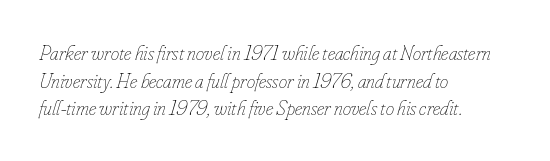
{"italic": "yes", "lean": "right", "slant_degrees": 16, "bold": "no", "underline": "no", "align": "left", "line_spacing": "normal", "line_spacing_ratio": 1.32, "letter_spacing": "normal", "letter_spacing_em": 0.0, "glyph_px": 21}
